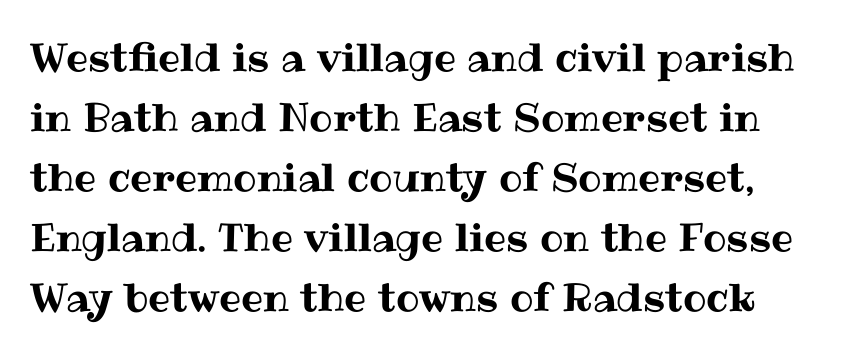
{"italic": "no", "width": "normal", "stroke_contrast": "medium", "x_height": "medium", "monospaced": "no", "underline": "no", "line_spacing": "normal", "line_spacing_ratio": 1.54, "letter_spacing": "normal", "letter_spacing_em": 0.0, "glyph_px": 39}
